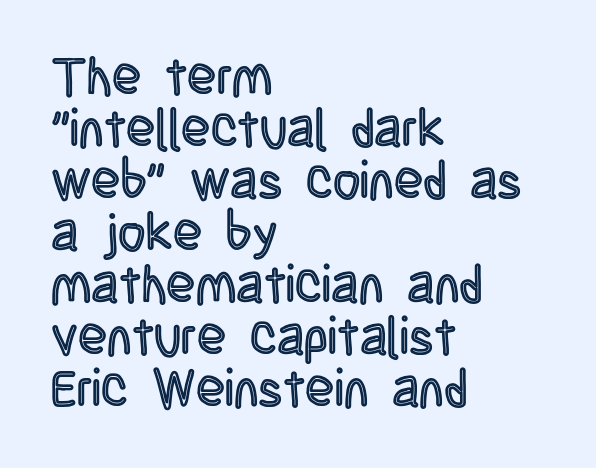
The image shows 53 px condensed type, upright; set left-aligned, tight line spacing (0.98x), normal letter spacing, not underlined; a large x-height.
